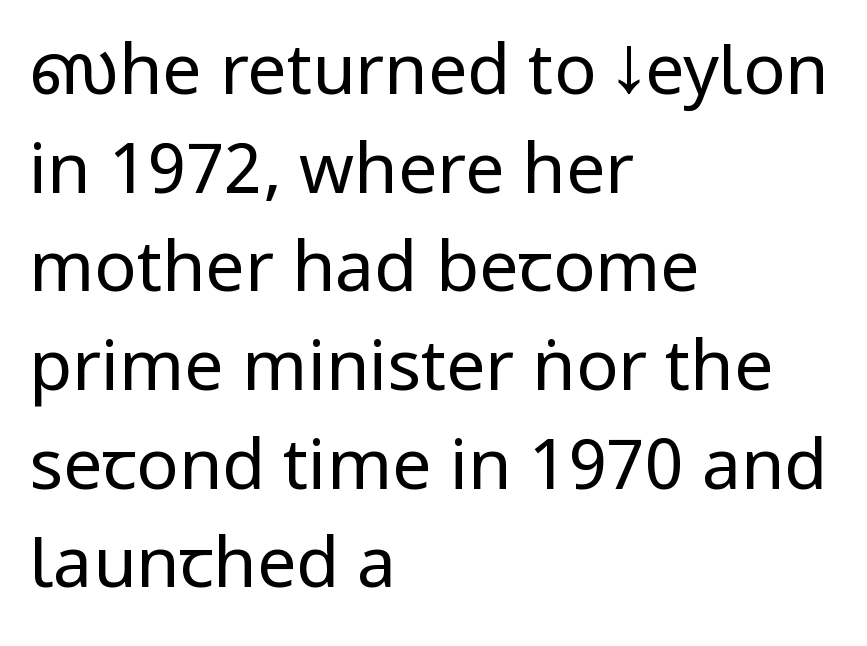
The image shows 70 px regular-weight, condensed sans-serif type, upright; set left-aligned, normal line spacing (1.41x), normal letter spacing, not underlined; low stroke contrast and a large x-height.
